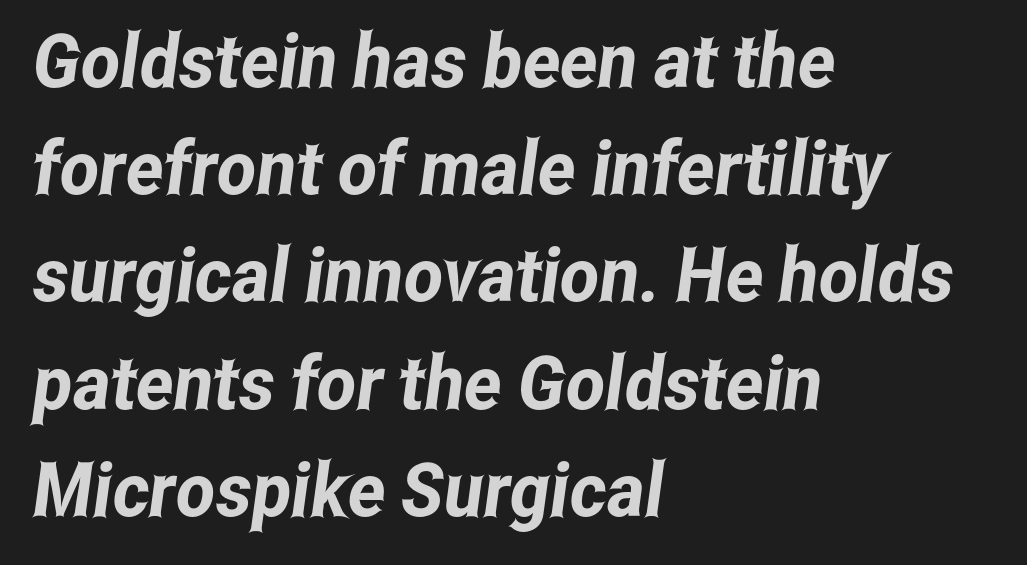
The image shows 75 px condensed sans-serif type; set left-aligned, normal line spacing (1.43x), normal letter spacing, not underlined; low stroke contrast and a medium x-height.
